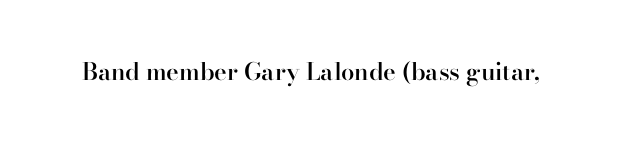
Quick note: underline off. Rendered with straight, roman letterforms. Each word holds together tightly as a unit, with standard inter-letter gaps. Slightly chunky letters — semibold, I'd say, not full bold.
